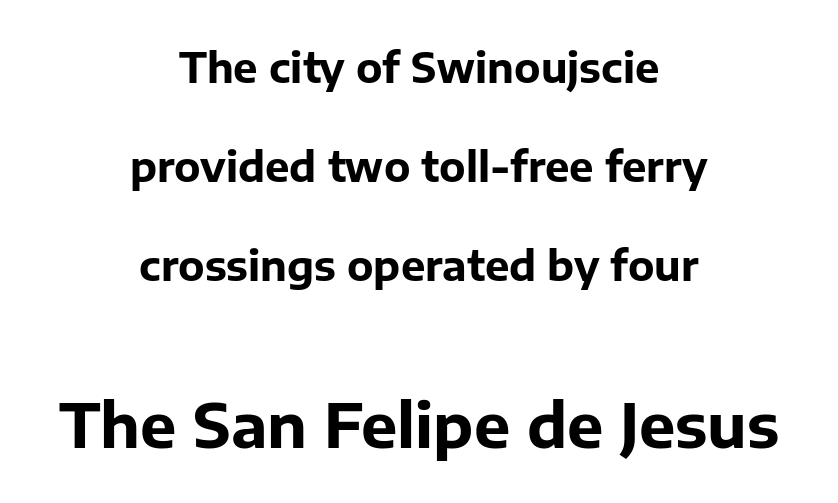
The rag falls on both sides of this text block equally. Each row of text sits above clean, open space. The lettering stays uniformly vertical, giving the passage a roman look. Students, this is bold: see how much ink each stroke carries. The following chunk of copy outweighs the initial chunk in type size. To sum up the face: it is a sans, with no serifs.
